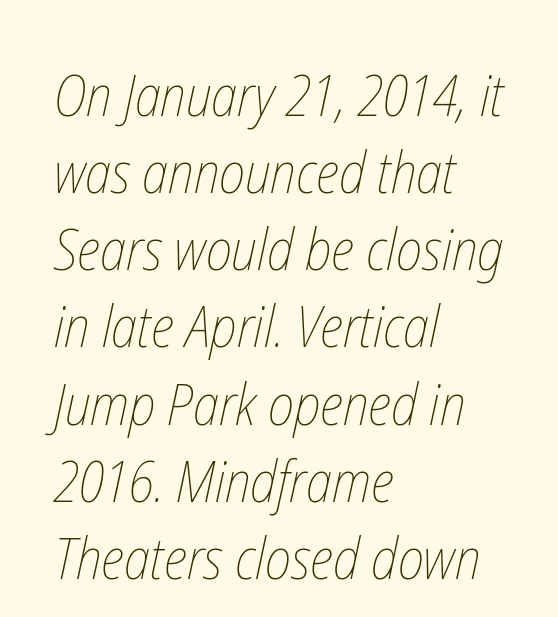
{"bold": "no", "weight": "thin", "width": "condensed", "stroke_contrast": "low", "x_height": "medium", "monospaced": "no", "underline": "no", "align": "left", "line_spacing": "normal", "line_spacing_ratio": 1.33, "letter_spacing": "normal", "letter_spacing_em": 0.0, "glyph_px": 58}
